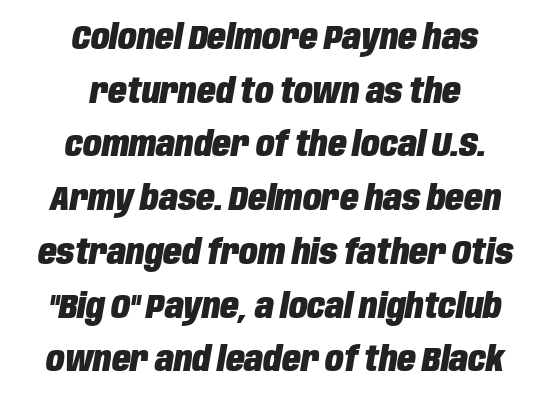
Q: Is the text bold? A: Yes.
Q: Is the text italic (slanted)? A: Yes, it leans right by about 10 degrees.
Q: Is the text underlined? A: No.
Q: How is the paragraph aligned? A: Centered.
Q: Is the spacing between letters normal or unusually wide? A: Normal.
Q: Is the spacing between lines tight, normal or loose? A: Normal.
Q: Width (condensed, normal, or wide)? A: Condensed.
Q: Stroke contrast? A: Low.
Q: x-height? A: Large.
Q: Monospaced? A: No.
